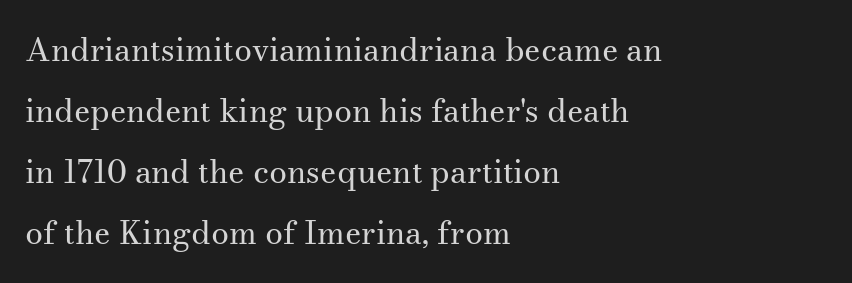
Honestly, there is no underline to notice here at all. The rendering anchors every line to the left-hand side. Inter-character spacing is left at the font's built-in metrics. Each letter keeps its own natural width here, so spacing adapts to shape. Ascenders rise straight up at ninety degrees. The cut favours lightness, reaching ordinary text weight at its darkest.
